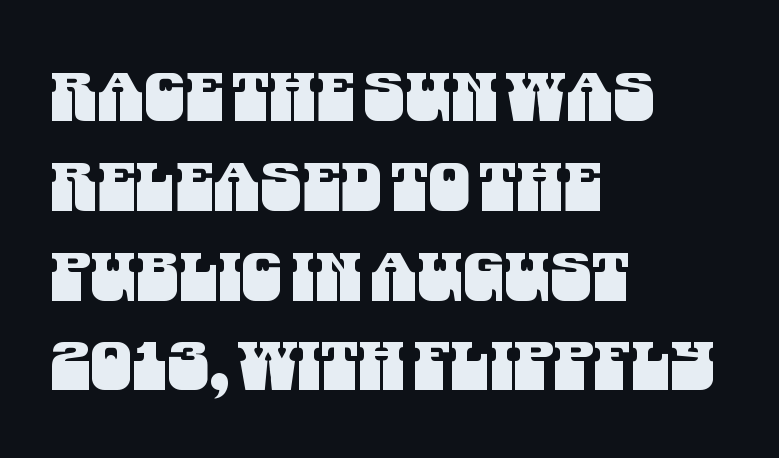
{"serif": "no", "width": "condensed", "stroke_contrast": "medium", "x_height": "large", "monospaced": "no", "underline": "no", "align": "left", "line_spacing": "normal", "line_spacing_ratio": 1.34, "letter_spacing": "normal", "letter_spacing_em": 0.0, "glyph_px": 67}
